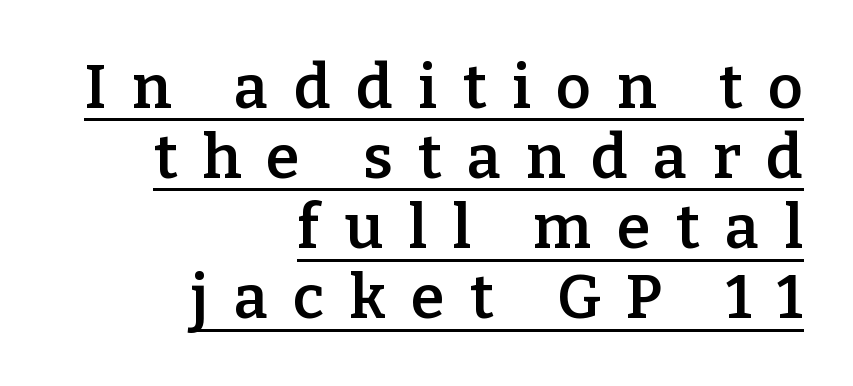
Teacher's note: observe the even right margin — that is flush-right alignment. Posture: vertical. The passage shown is typed in a proportional face where columns would drift. The font family rendered here belongs to the serif group. Is the type bold? Partly — it's a semibold, heavier than regular but not fully bold.
